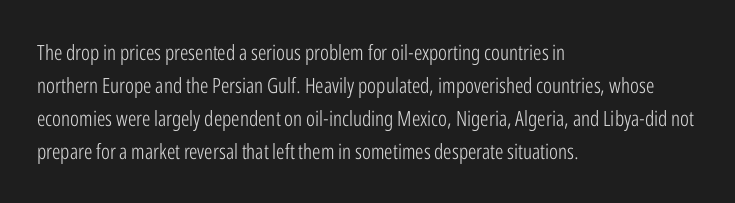
No italicization has been applied; the sample stays upright. This rendering features lettering with no underline. Summary of weight: not heavy and not bold. The typesetter chose a ragged-right arrangement here. The vertical gap from one line to the next is medium.
